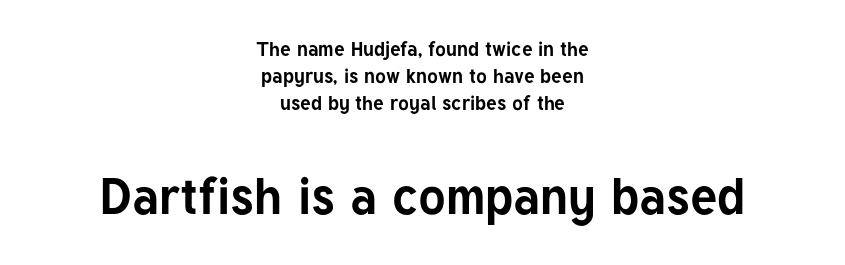
The image shows 51 px bold sans-serif type, upright; set centered, normal line spacing (1.35x), normal letter spacing, not underlined; the second (bottom) block is 2.55x larger; low stroke contrast and a medium x-height.
